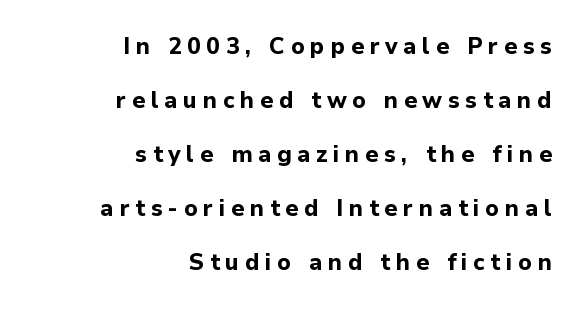
Q: Is the text bold? A: Yes.
Q: Is the text italic (slanted)? A: No, it is upright.
Q: Is the text underlined? A: No.
Q: How is the paragraph aligned? A: Right-aligned.
Q: Is the spacing between letters normal or unusually wide? A: Unusually wide.
Q: Is the spacing between lines tight, normal or loose? A: Loose.
